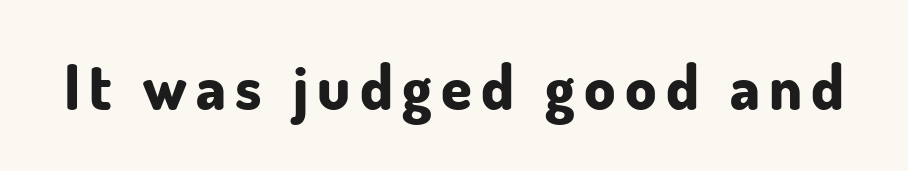
Heft: maximum for text — a bold. Classification — sans serif. The words here are not underlined. Posture: straight, roman, zero tilt.
